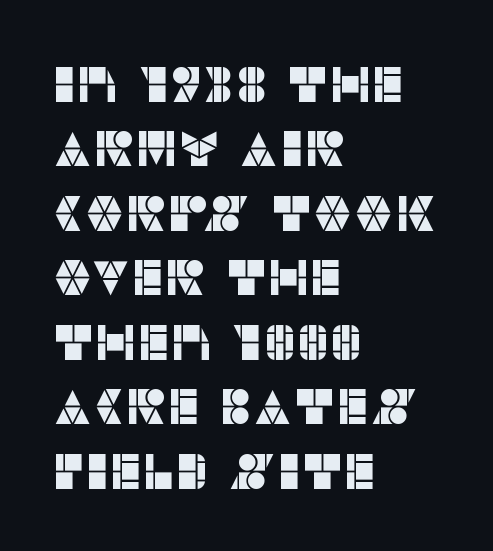
The image shows 50 px sans-serif type, upright; set left-aligned, normal line spacing (1.29x), normal letter spacing, not underlined; low stroke contrast and a large x-height.
